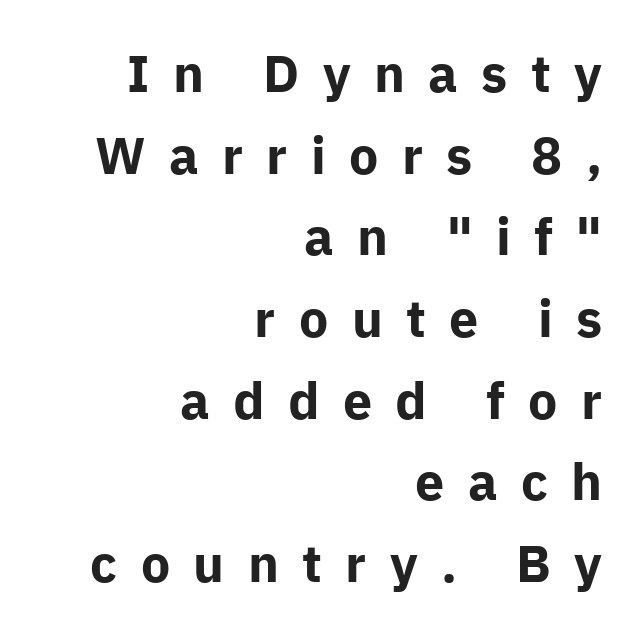
{"serif": "no", "italic": "no", "bold": "yes", "weight": "bold", "width": "normal", "stroke_contrast": "low", "x_height": "medium", "monospaced": "no", "underline": "no", "align": "right", "line_spacing": "normal", "line_spacing_ratio": 1.57, "letter_spacing": "wide", "letter_spacing_em": 0.45, "glyph_px": 52}
